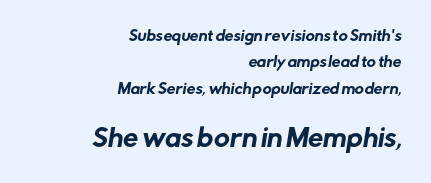
Q: Is the text underlined? A: No.
Q: How is the paragraph aligned? A: Right-aligned.
Q: Is the spacing between letters normal or unusually wide? A: Normal.
Q: Which block of text is set in a larger size, the first (top) or the second (bottom)? A: The second (bottom) one.
